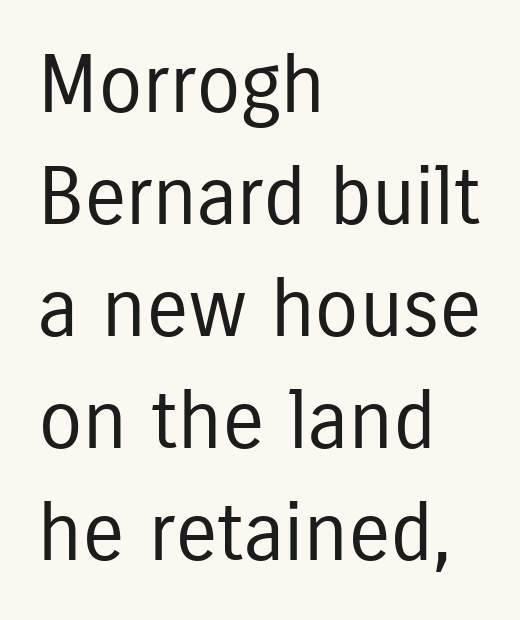
Q: Is the text bold? A: No.
Q: Is the text italic (slanted)? A: No, it is upright.
Q: Is the typeface a serif or a sans-serif typeface? A: Sans-serif.
Q: Is the text underlined? A: No.
Q: How is the paragraph aligned? A: Left-aligned.
Q: Is the spacing between letters normal or unusually wide? A: Normal.
Q: Is the spacing between lines tight, normal or loose? A: Normal.
Q: Width (condensed, normal, or wide)? A: Condensed.
Q: Stroke contrast? A: Low.
Q: x-height? A: Medium.
Q: Monospaced? A: No.
